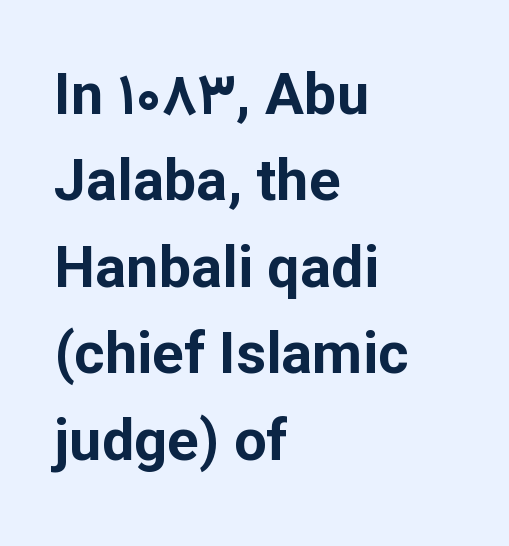
The passage shown is typeset with a sans-serif family. In terms of posture, this sample is upright. Typographic density is high because the face is bold. How are the letters spaced? Ordinarily, with no added tracking. This rendering features lettering with no underline.
